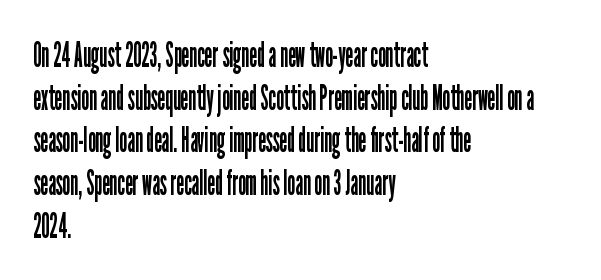
The image shows 35 px regular-weight, condensed sans-serif type, upright; set left-aligned, line spacing 1.22x, normal letter spacing, not underlined; low stroke contrast and a medium x-height.
